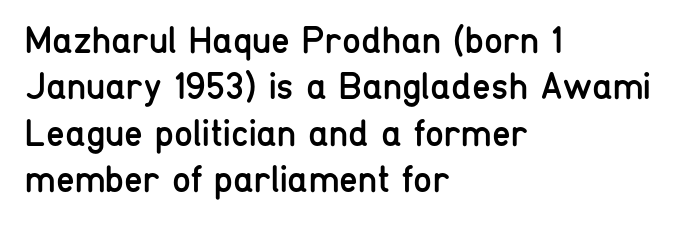
The image shows 38 px regular-weight, condensed sans-serif type, upright; set left-aligned, line spacing 1.22x, normal letter spacing, not underlined; low stroke contrast and a medium x-height.
